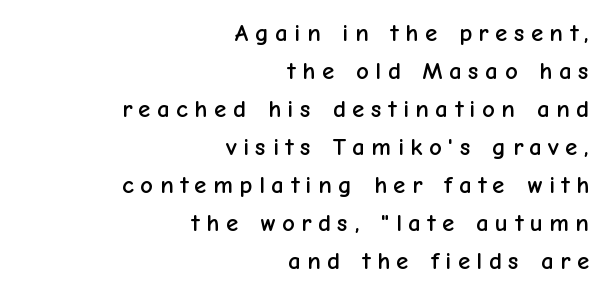
Each line ends at the same right margin while the left side varies. This rendering widens character spacing well past its baseline value. The specimen reads as upright at a glance. Type without underlining. In terms of leading, this rendering sits right in the middle.
